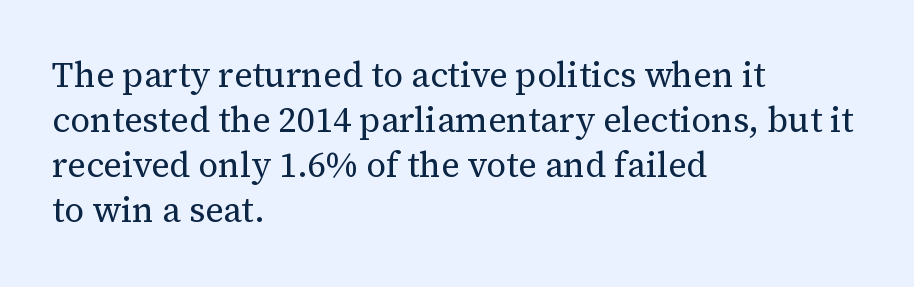
The image shows 35 px regular-weight serif type, upright; set left-aligned, normal line spacing (1.29x), normal letter spacing, not underlined; medium stroke contrast and a medium x-height.
